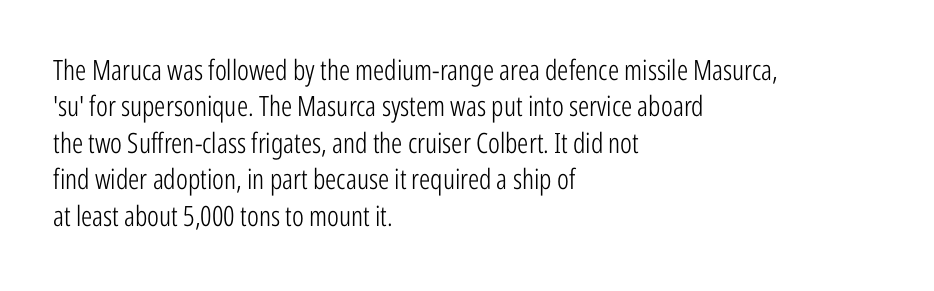
The image shows 28 px light, condensed sans-serif type, upright; set left-aligned, normal line spacing (1.3x), normal letter spacing, not underlined; low stroke contrast and a medium x-height.
